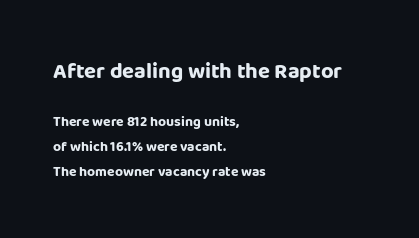
The image shows 22 px bold type, upright; set left-aligned, line spacing 1.78x, normal letter spacing, not underlined; the first (top) block is 1.57x larger.
